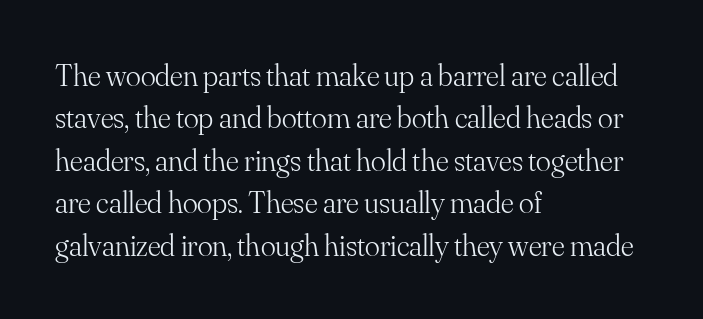
Q: Is the text bold? A: No.
Q: Is the text italic (slanted)? A: No, it is upright.
Q: Is the typeface a serif or a sans-serif typeface? A: Serif.
Q: Is the text underlined? A: No.
Q: How is the paragraph aligned? A: Left-aligned.
Q: Is the spacing between letters normal or unusually wide? A: Normal.
Q: Is the spacing between lines tight, normal or loose? A: Normal.
Q: Width (condensed, normal, or wide)? A: Normal.
Q: Stroke contrast? A: Medium.
Q: x-height? A: Small.
Q: Monospaced? A: No.
